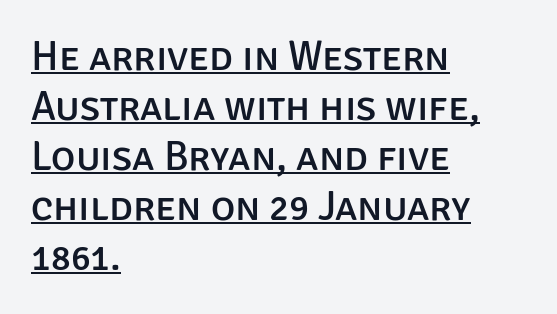
The image shows 41 px sans-serif type, upright; set left-aligned, line spacing 1.22x, normal letter spacing, underlined; low stroke contrast and a large x-height.
